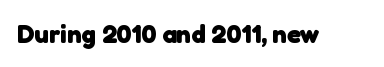
Q: Is the text bold? A: Yes.
Q: Is the text underlined? A: No.
Q: Is the spacing between letters normal or unusually wide? A: Normal.
